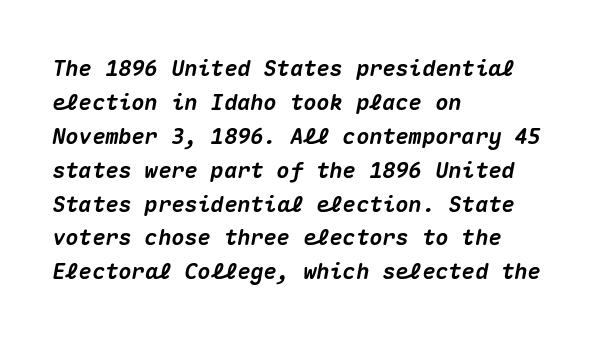
This is heavy type, rendered in bold. Whoever set this chose a conventional vertical rhythm. Type without underlining. The letterforms sit shoulder to shoulder at normal distance.
